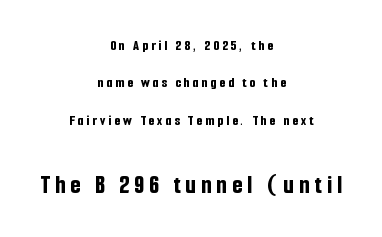
Q: Is the text bold? A: Yes.
Q: Is the text italic (slanted)? A: No, it is upright.
Q: Is the text underlined? A: No.
Q: How is the paragraph aligned? A: Centered.
Q: Is the spacing between letters normal or unusually wide? A: Unusually wide.
Q: Is the spacing between lines tight, normal or loose? A: Loose.
Q: Which block of text is set in a larger size, the first (top) or the second (bottom)? A: The second (bottom) one.
